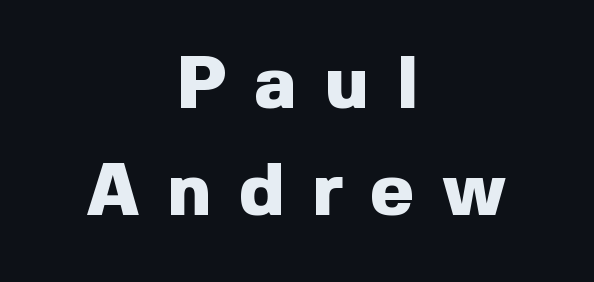
The image shows 74 px heavy sans-serif type, upright; set centered, normal line spacing (1.44x), unusually wide letter spacing (+0.38 em), not underlined; a medium x-height.
